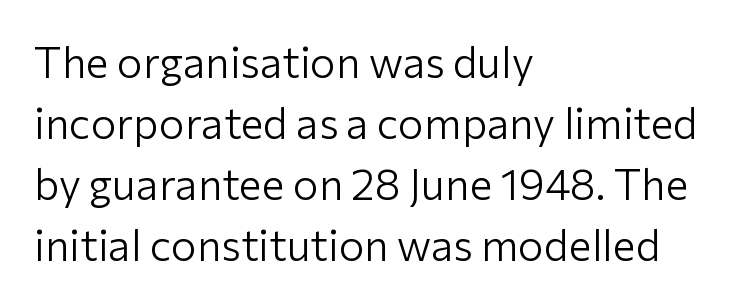
Q: Is the text bold? A: No.
Q: Is the text italic (slanted)? A: No, it is upright.
Q: Is the typeface a serif or a sans-serif typeface? A: Sans-serif.
Q: Is the text underlined? A: No.
Q: How is the paragraph aligned? A: Left-aligned.
Q: Is the spacing between letters normal or unusually wide? A: Normal.
Q: Is the spacing between lines tight, normal or loose? A: Normal.
Q: Width (condensed, normal, or wide)? A: Normal.
Q: Stroke contrast? A: Low.
Q: x-height? A: Medium.
Q: Monospaced? A: No.
